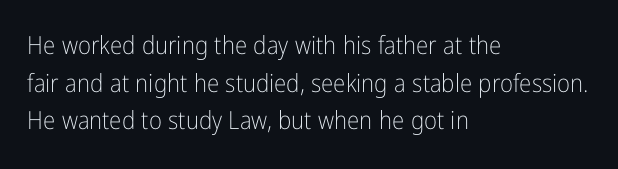
The image shows 25 px text type, upright; set left-aligned, normal line spacing (1.51x), normal letter spacing, not underlined.
